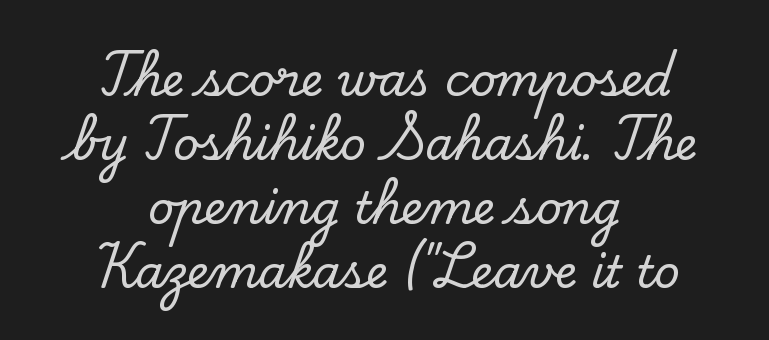
Tracking value appears to be zero — textbook default spacing. The area under the type is left untouched. Typographically, this falls in the serif category. Think of a printed novel: that variable character pitch is what you see here.
